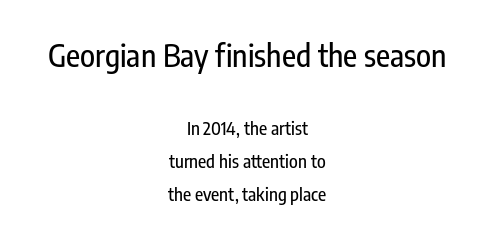
The image shows 31 px condensed sans-serif type, upright; set centered, line spacing 1.82x, normal letter spacing, not underlined; the first (top) block is 1.72x larger; low stroke contrast and a medium x-height.
